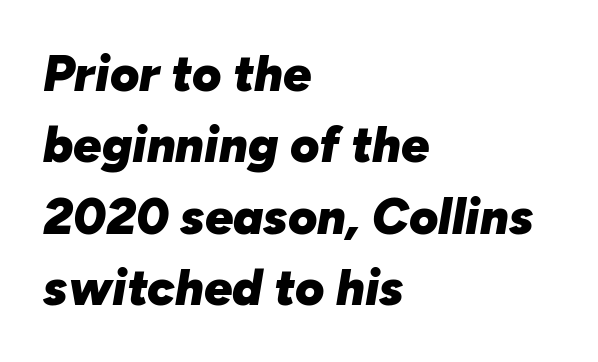
{"italic": "yes", "lean": "right", "slant_degrees": 10, "bold": "yes", "weight": "heavy", "width": "normal", "stroke_contrast": "low", "x_height": "medium", "monospaced": "no", "underline": "no", "align": "left", "line_spacing": "normal", "line_spacing_ratio": 1.43, "letter_spacing": "normal", "letter_spacing_em": 0.0, "glyph_px": 50}
